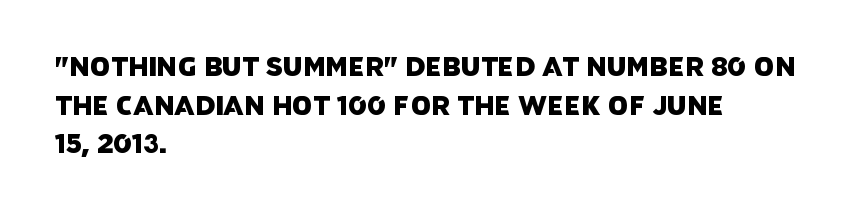
The gap between lines stays unmarked. A typesetter would call this zero additional tracking. A student would call this left alignment; a typographer would say flush left, rag right. A typesetter would call this leading conventional body-copy spacing.
